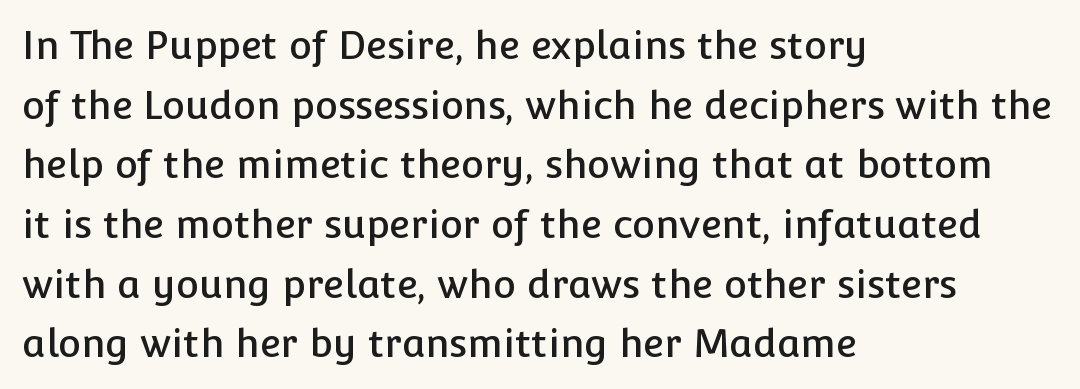
The image shows 39 px sans-serif type, upright; set left-aligned, normal line spacing (1.53x), normal letter spacing, not underlined; low stroke contrast and a medium x-height.
